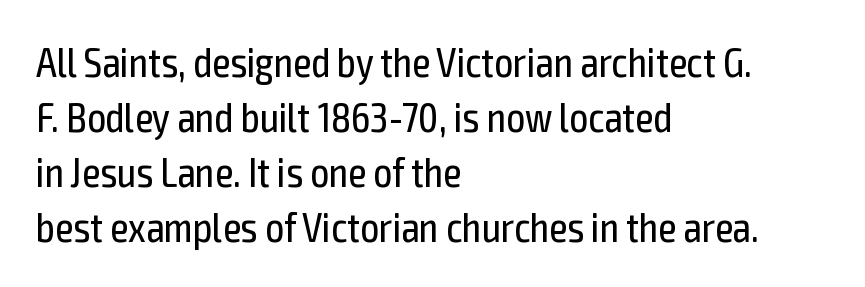
{"serif": "no", "italic": "no", "bold": "no", "weight": "regular", "width": "condensed", "x_height": "medium", "monospaced": "no", "underline": "no", "align": "left", "line_spacing": "normal", "line_spacing_ratio": 1.34, "letter_spacing": "normal", "letter_spacing_em": 0.0, "glyph_px": 41}
